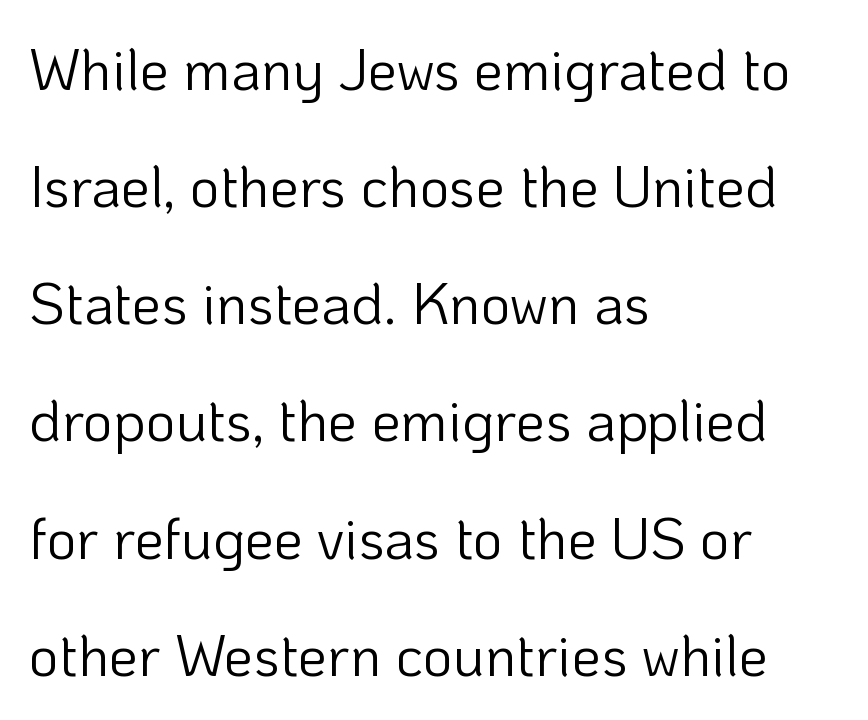
Q: Is the text bold? A: No.
Q: Is the text italic (slanted)? A: No, it is upright.
Q: Is the typeface a serif or a sans-serif typeface? A: Sans-serif.
Q: Is the text underlined? A: No.
Q: How is the paragraph aligned? A: Left-aligned.
Q: Is the spacing between letters normal or unusually wide? A: Normal.
Q: Is the spacing between lines tight, normal or loose? A: Loose.
Q: Width (condensed, normal, or wide)? A: Normal.
Q: Stroke contrast? A: Low.
Q: x-height? A: Medium.
Q: Monospaced? A: No.
